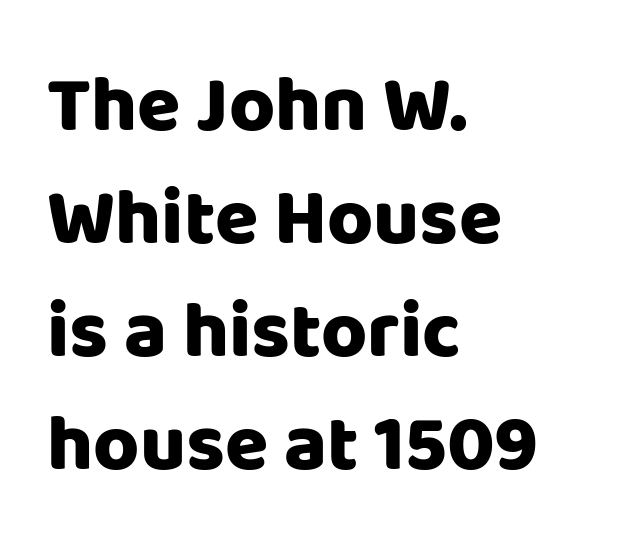
The image shows 79 px heavy sans-serif type, upright; set left-aligned, normal line spacing (1.43x), normal letter spacing, not underlined; low stroke contrast and a large x-height.
